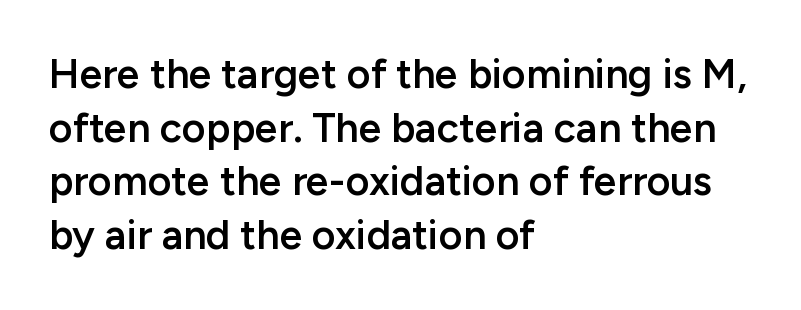
The lines in this sample share a left origin and differ only in where they stop. Spacing verdict: proportional, widths tailored to each character. On the weight axis this lands at semibold, roughly 600. The area under the type is left untouched. The type is set solid horizontally, with unmodified tracking. Ascenders rise straight up at ninety degrees.
